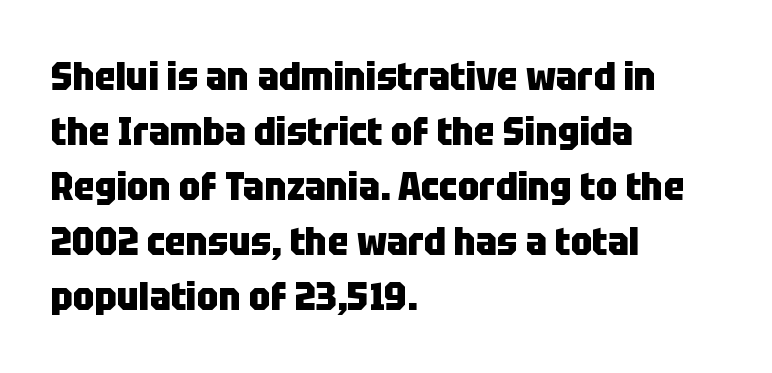
Q: Is the text bold? A: Yes.
Q: Is the text italic (slanted)? A: No, it is upright.
Q: Is the typeface a serif or a sans-serif typeface? A: Sans-serif.
Q: Is the text underlined? A: No.
Q: How is the paragraph aligned? A: Left-aligned.
Q: Is the spacing between letters normal or unusually wide? A: Normal.
Q: Is the spacing between lines tight, normal or loose? A: Normal.
Q: Width (condensed, normal, or wide)? A: Condensed.
Q: Stroke contrast? A: Low.
Q: x-height? A: Large.
Q: Monospaced? A: No.
